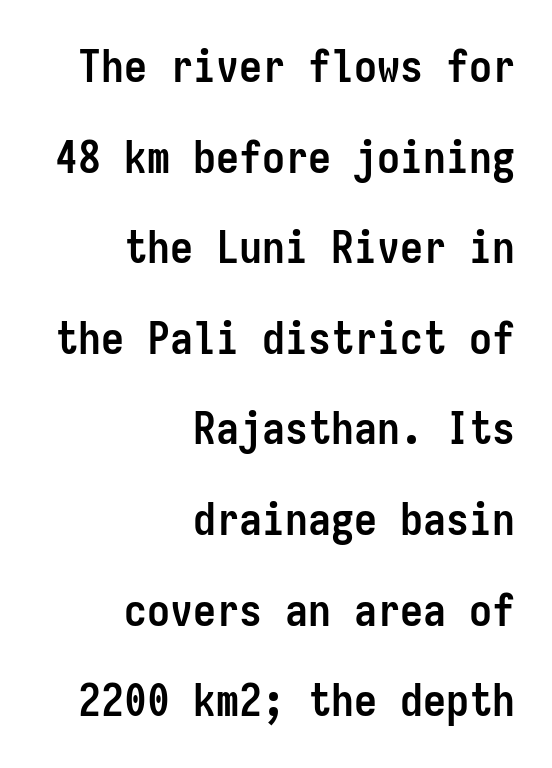
The image shows 46 px semibold, condensed sans-serif type, upright, monospaced; set right-aligned, loose line spacing (1.97x), normal letter spacing, not underlined; low stroke contrast and a medium x-height.
